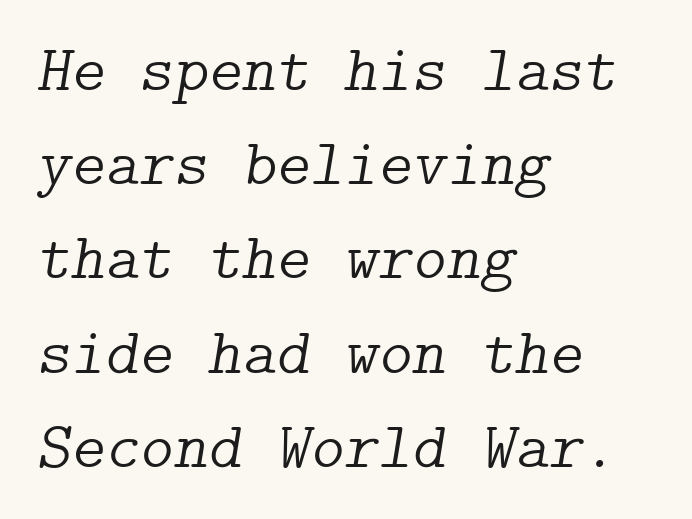
{"serif": "yes", "italic": "yes", "lean": "right", "slant_degrees": 9, "bold": "no", "weight": "light", "width": "normal", "stroke_contrast": "low", "x_height": "medium", "underline": "no", "align": "left", "line_spacing": "normal", "line_spacing_ratio": 1.45, "letter_spacing": "normal", "letter_spacing_em": 0.0, "glyph_px": 65}
